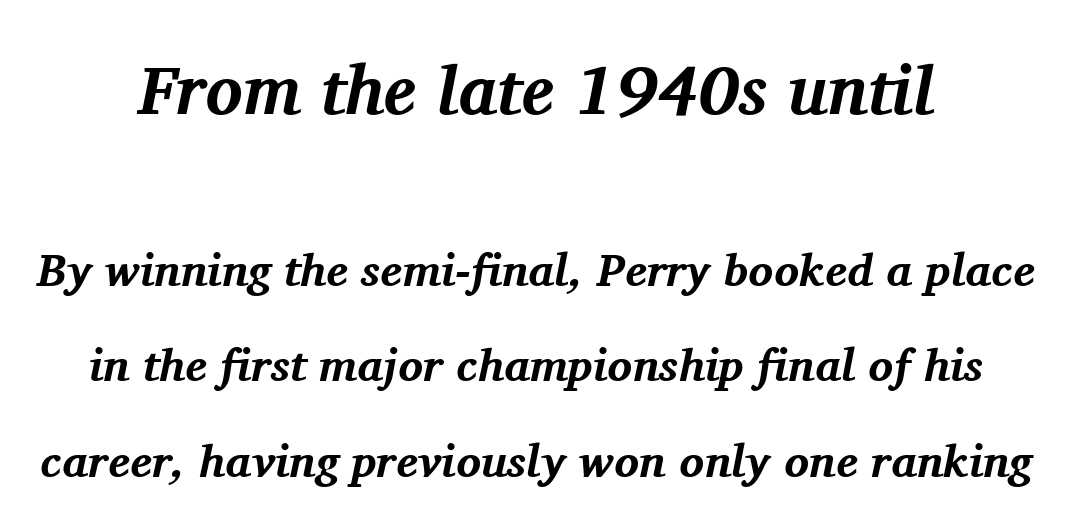
The image shows 69 px bold serif type, italic (leaning right); set centered, loose line spacing (2.08x), normal letter spacing, not underlined; the first (top) block is 1.5x larger; medium stroke contrast and a medium x-height.
